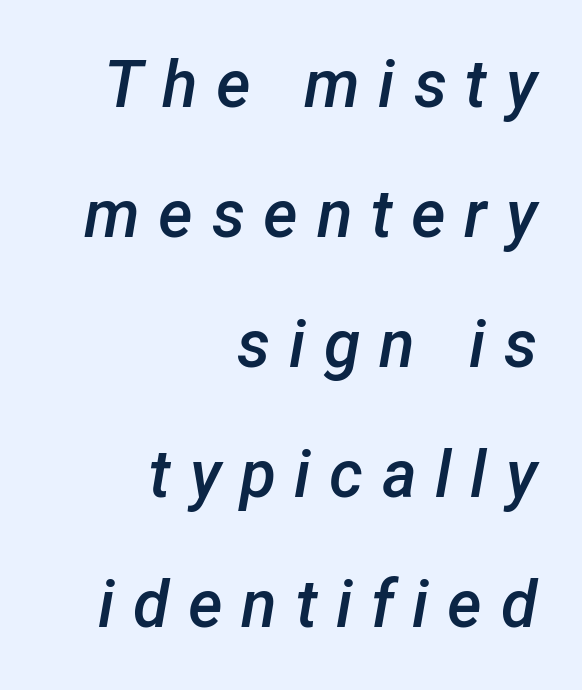
Q: Is the text bold? A: Semi-bold.
Q: Is the text italic (slanted)? A: Yes, it leans right by about 12 degrees.
Q: Is the text underlined? A: No.
Q: How is the paragraph aligned? A: Right-aligned.
Q: Is the spacing between letters normal or unusually wide? A: Unusually wide.
Q: Is the spacing between lines tight, normal or loose? A: Loose.
Q: Width (condensed, normal, or wide)? A: Normal.
Q: Stroke contrast? A: Low.
Q: x-height? A: Medium.
Q: Monospaced? A: No.
